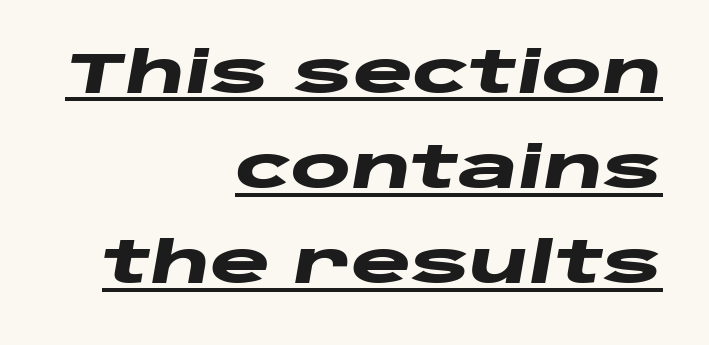
{"italic": "yes", "lean": "right", "slant_degrees": 10, "bold": "yes", "weight": "heavy", "width": "wide", "stroke_contrast": "low", "x_height": "large", "monospaced": "no", "underline": "yes", "align": "right", "line_spacing": "normal", "line_spacing_ratio": 1.67, "letter_spacing": "normal", "letter_spacing_em": 0.0, "glyph_px": 57}
